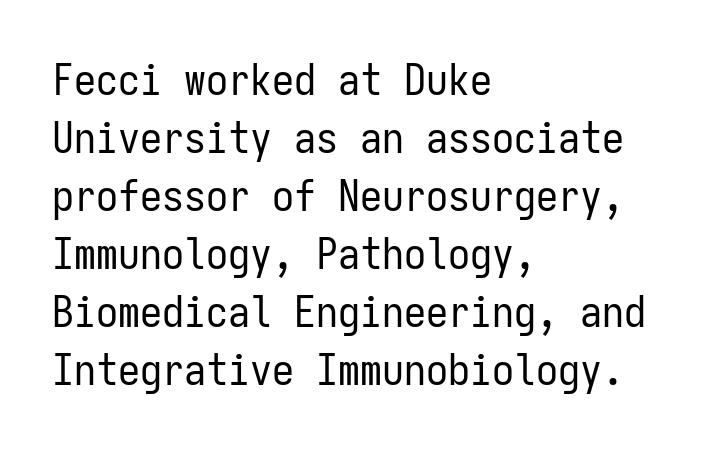
Q: Is the text bold? A: No.
Q: Is the text italic (slanted)? A: No, it is upright.
Q: Is the typeface a serif or a sans-serif typeface? A: Sans-serif.
Q: Is the text underlined? A: No.
Q: How is the paragraph aligned? A: Left-aligned.
Q: Is the spacing between letters normal or unusually wide? A: Normal.
Q: Is the spacing between lines tight, normal or loose? A: Normal.
Q: Width (condensed, normal, or wide)? A: Condensed.
Q: Stroke contrast? A: Low.
Q: x-height? A: Medium.
Q: Monospaced? A: Yes.
